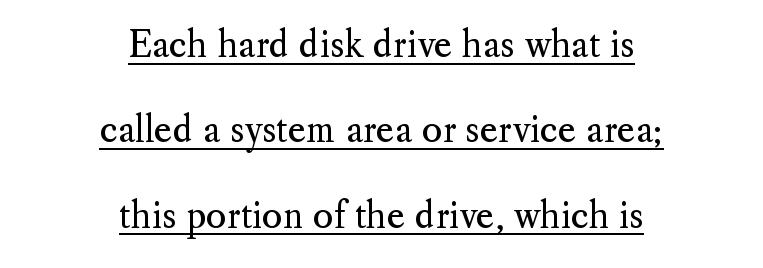
Is there an underline? Yes — a line sits under the letters. Think of a printed novel: that variable character pitch is what you see here. It's the straight-up-and-down kind of type. The letters carry serifs — small finishing strokes at the ends of their stems. The face looks like a standard text weight, possibly lighter.
